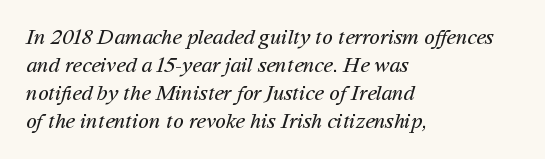
{"bold": "no", "underline": "no", "align": "left", "line_spacing": "normal", "line_spacing_ratio": 1.27, "letter_spacing": "normal", "letter_spacing_em": 0.0, "glyph_px": 22}
